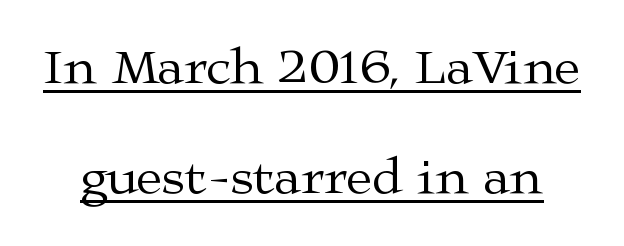
{"serif": "yes", "italic": "no", "bold": "no", "weight": "regular", "width": "wide", "stroke_contrast": "medium", "x_height": "medium", "monospaced": "no", "underline": "yes", "line_spacing": "loose", "line_spacing_ratio": 2.12, "letter_spacing": "normal", "letter_spacing_em": 0.0, "glyph_px": 52}
